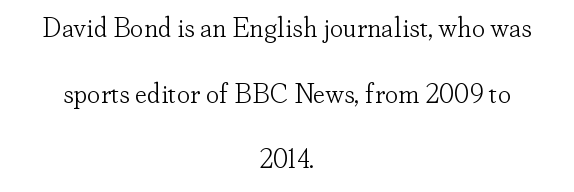
Honestly, the rows look like they've been pulled way apart. Alignment: centered. How are the letters spaced? Ordinarily, with no added tracking. The font's upright variant was chosen for this text.
